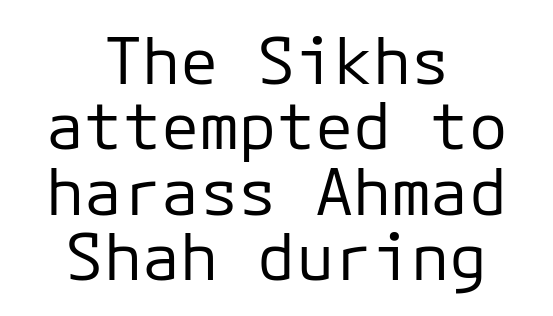
The space between consecutive lines is stingy. Descenders hang freely into open space. Nothing sits at the stroke ends, so this counts as sans-serif. No extra tracking has been applied to these lines.
